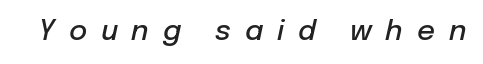
{"italic": "yes", "lean": "right", "slant_degrees": 12, "bold": "semi", "weight": "semibold", "width": "normal", "stroke_contrast": "low", "x_height": "medium", "monospaced": "no", "underline": "no", "letter_spacing": "wide", "letter_spacing_em": 0.49, "glyph_px": 28}
